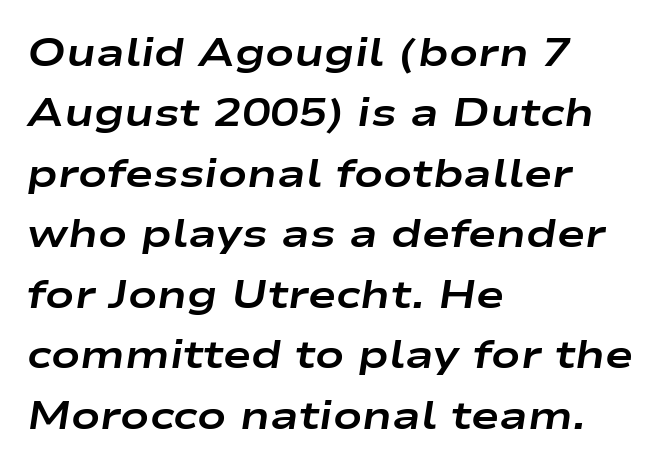
Q: Is the text bold? A: Yes.
Q: Is the text italic (slanted)? A: Yes, it leans right by about 9 degrees.
Q: Is the text underlined? A: No.
Q: How is the paragraph aligned? A: Left-aligned.
Q: Is the spacing between letters normal or unusually wide? A: Normal.
Q: Is the spacing between lines tight, normal or loose? A: Normal.
Q: Width (condensed, normal, or wide)? A: Wide.
Q: Stroke contrast? A: Low.
Q: x-height? A: Medium.
Q: Monospaced? A: No.
